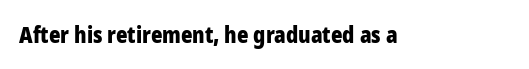
The image shows 22 px bold type, upright; set normal letter spacing, not underlined.
